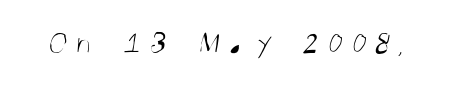
Q: Is the text bold? A: No.
Q: Is the typeface a serif or a sans-serif typeface? A: Sans-serif.
Q: Is the text underlined? A: No.
Q: Is the spacing between letters normal or unusually wide? A: Unusually wide.
Q: Width (condensed, normal, or wide)? A: Condensed.
Q: Stroke contrast? A: Medium.
Q: x-height? A: Large.
Q: Monospaced? A: No.
